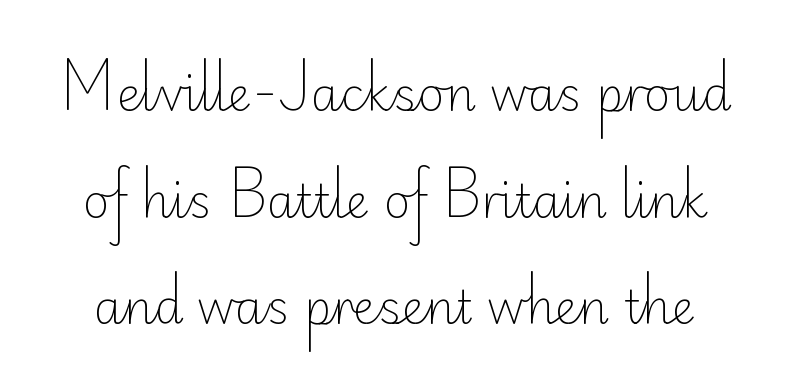
What's the leading like? Stretched, with rows far apart. Nobody touched the tracking dial on this one. Is the stroke heavy? The answer is a plain regular-or-lighter. Does the lettering tilt? It doesn't — this is upright. Words float on clear page, feet unadorned.
